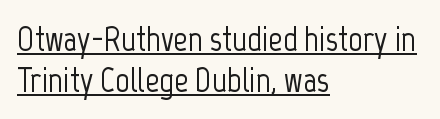
The image shows 35 px condensed sans-serif type, upright; set left-aligned, line spacing 1.16x, normal letter spacing, underlined; low stroke contrast and a medium x-height.
